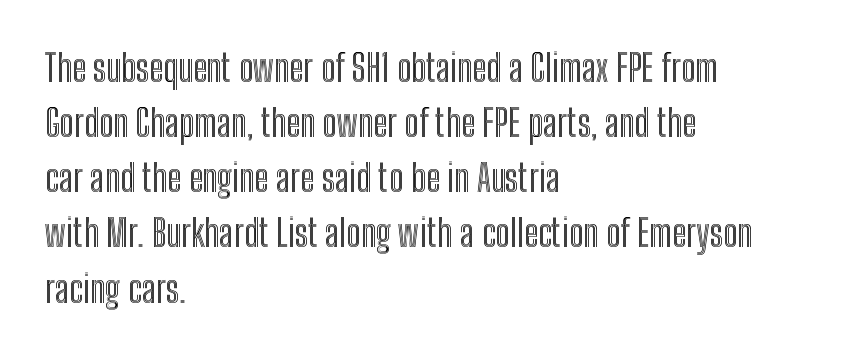
This sample keeps an unexceptional amount of space between lines. Does the copy run flush right? No — it runs flush left. You could call the tracking neutral — neither tight nor loose. The string is rendered with underlining switched off. You could not count columns in this text — the font is proportionally spaced. Ascenders rise straight up at ninety degrees.
